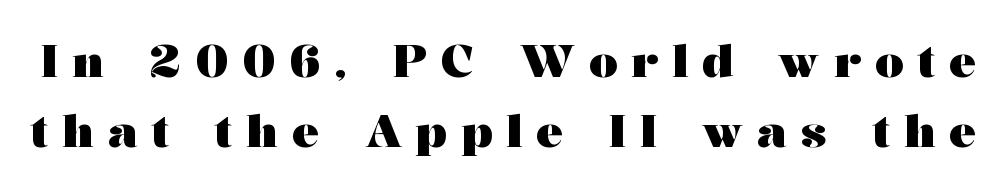
{"serif": "yes", "italic": "no", "bold": "yes", "weight": "heavy", "width": "wide", "stroke_contrast": "medium", "x_height": "medium", "monospaced": "no", "underline": "no", "line_spacing": "normal", "line_spacing_ratio": 1.56, "letter_spacing": "wide", "letter_spacing_em": 0.31, "glyph_px": 45}
